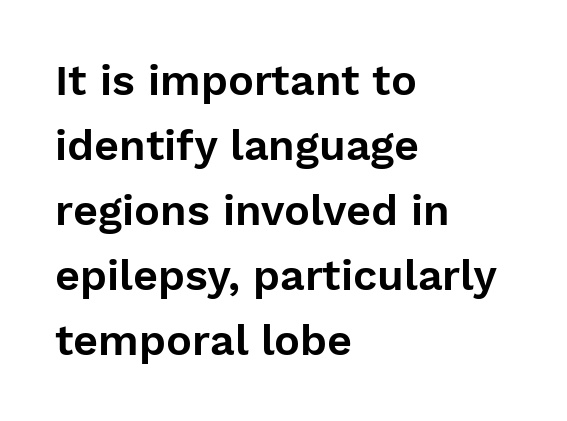
Q: Is the text italic (slanted)? A: No, it is upright.
Q: Is the typeface a serif or a sans-serif typeface? A: Sans-serif.
Q: Is the text underlined? A: No.
Q: How is the paragraph aligned? A: Left-aligned.
Q: Is the spacing between letters normal or unusually wide? A: Normal.
Q: Is the spacing between lines tight, normal or loose? A: Normal.
Q: Width (condensed, normal, or wide)? A: Normal.
Q: Stroke contrast? A: Low.
Q: x-height? A: Medium.
Q: Monospaced? A: No.
